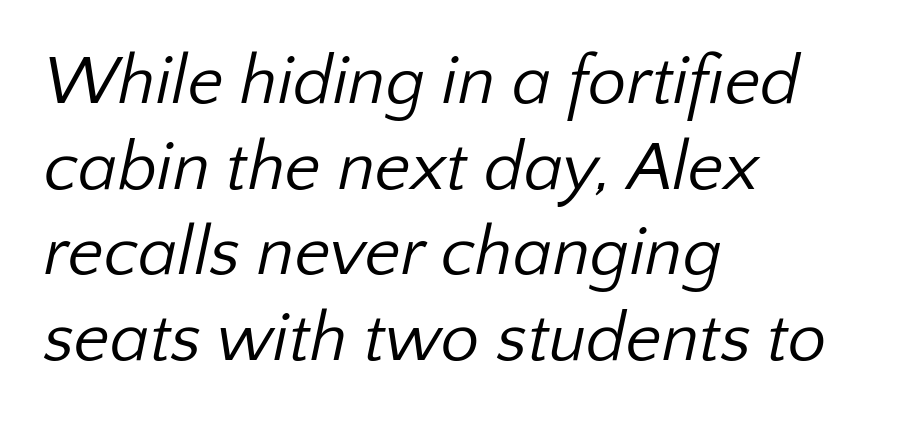
The image shows 69 px regular-weight sans-serif type; set left-aligned, line spacing 1.24x, normal letter spacing, not underlined; low stroke contrast and a medium x-height.
